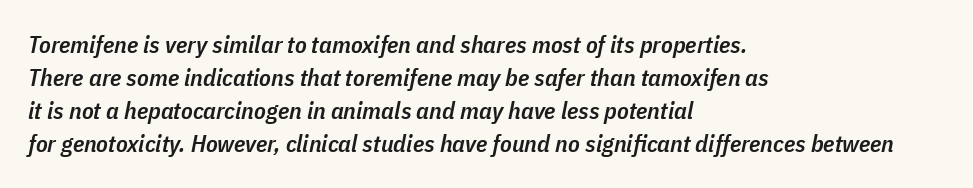
Q: Is the text bold? A: Semi-bold.
Q: Is the text italic (slanted)? A: Yes, it leans right by about 11 degrees.
Q: Is the text underlined? A: No.
Q: How is the paragraph aligned? A: Left-aligned.
Q: Is the spacing between letters normal or unusually wide? A: Normal.
Q: Is the spacing between lines tight, normal or loose? A: Normal.
